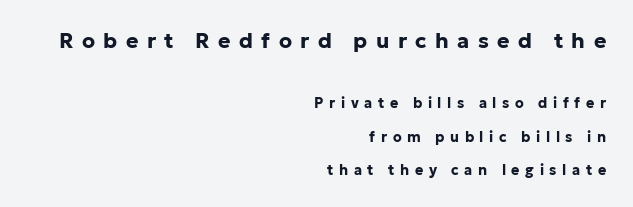
Horizontal bands of white between lines are thick stripes. Posture: vertical. Typeset ragged left — the right edge is the straight one. Caption: bold face, heavy strokes.
